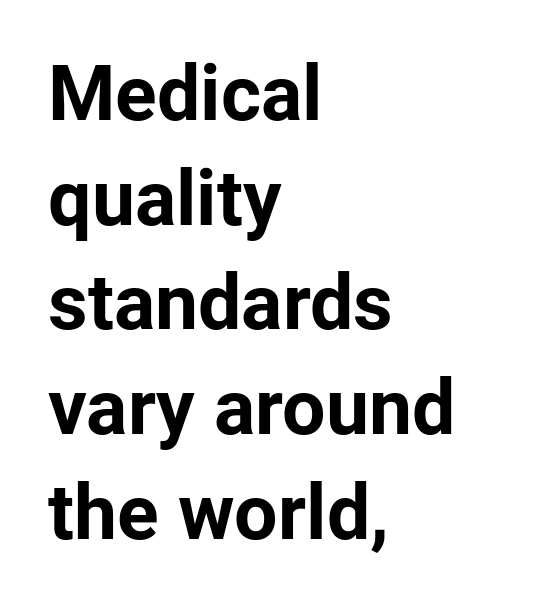
{"serif": "no", "italic": "no", "bold": "yes", "weight": "bold", "width": "normal", "stroke_contrast": "low", "x_height": "medium", "monospaced": "no", "underline": "no", "align": "left", "line_spacing": "normal", "line_spacing_ratio": 1.36, "letter_spacing": "normal", "letter_spacing_em": 0.0, "glyph_px": 77}
